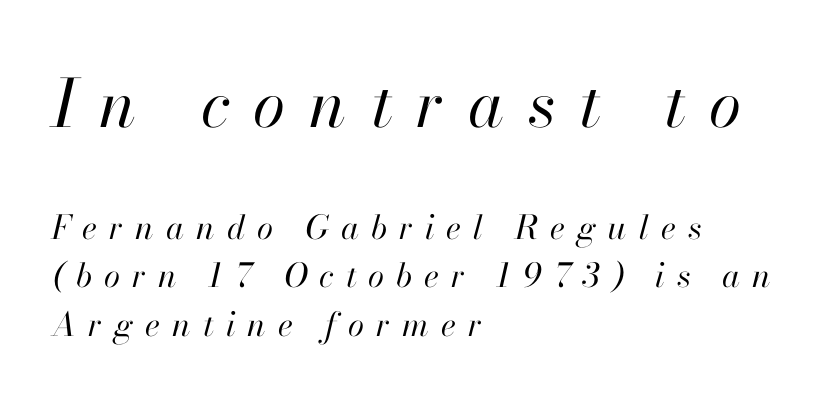
The image shows 66 px regular-weight type, italic (leaning right); set left-aligned, normal line spacing (1.46x), unusually wide letter spacing (+0.36 em), not underlined; the first (top) block is 2.0x larger; high stroke contrast and a small x-height.
